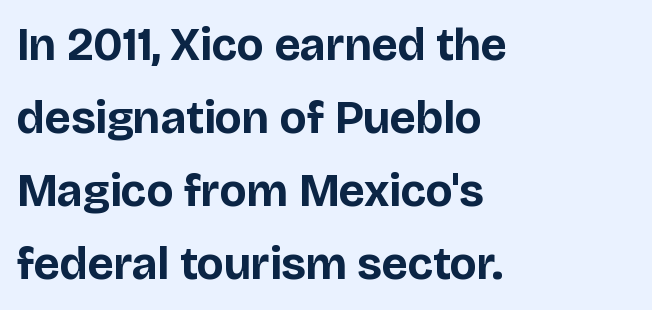
The passage shown is typed in a proportional face where columns would drift. Honestly, the letter spacing is just normal — you wouldn't notice it. Line starts are locked; line ends wander. Rendered with straight, roman letterforms.
